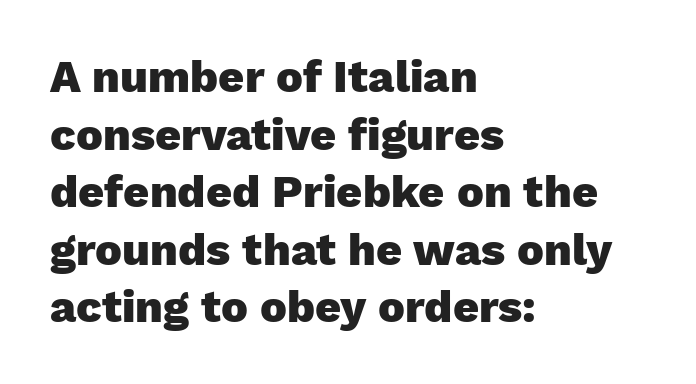
Strong, thick strokes mark this as bold type. In terms of leading, this rendering sits right in the middle. How are the letters spaced? Ordinarily, with no added tracking. Looks like regular typesetting: each glyph gets only the width it needs.
